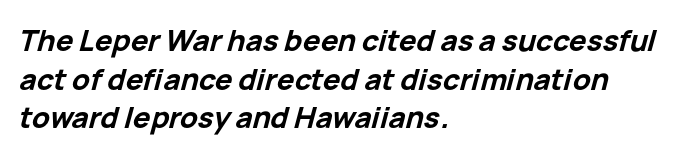
Heft: maximum for text — a bold. Does the leading feel generous? No, just average. Alignment: flush left. Characters follow at the spacing the type designer built in. These lines were composed using italics. Proportional: the letters do not fall into vertical columns.
